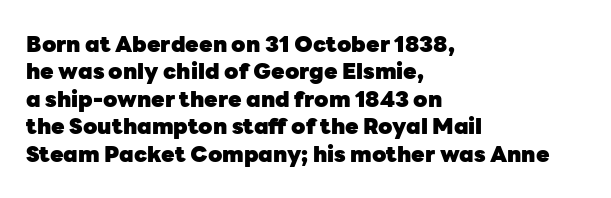
Q: Is the text bold? A: Yes.
Q: Is the text italic (slanted)? A: No, it is upright.
Q: Is the text underlined? A: No.
Q: How is the paragraph aligned? A: Left-aligned.
Q: Is the spacing between letters normal or unusually wide? A: Normal.
Q: Is the spacing between lines tight, normal or loose? A: Normal.
